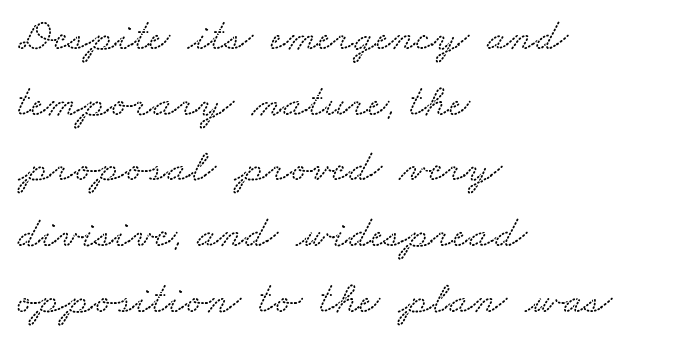
{"serif": "yes", "width": "wide", "stroke_contrast": "medium", "x_height": "small", "monospaced": "no", "underline": "no", "align": "left", "line_spacing": "normal", "line_spacing_ratio": 1.46, "letter_spacing": "normal", "letter_spacing_em": 0.0, "glyph_px": 45}
